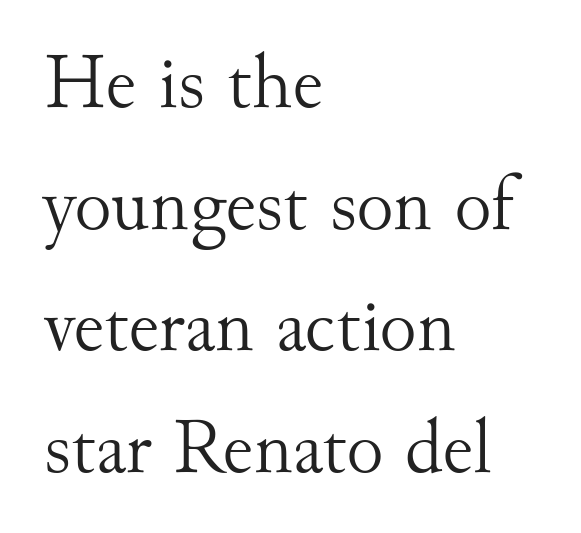
{"serif": "yes", "italic": "no", "bold": "no", "weight": "light", "width": "normal", "stroke_contrast": "medium", "x_height": "small", "monospaced": "no", "underline": "no", "align": "left", "line_spacing": "normal", "line_spacing_ratio": 1.56, "letter_spacing": "normal", "letter_spacing_em": 0.0, "glyph_px": 78}
